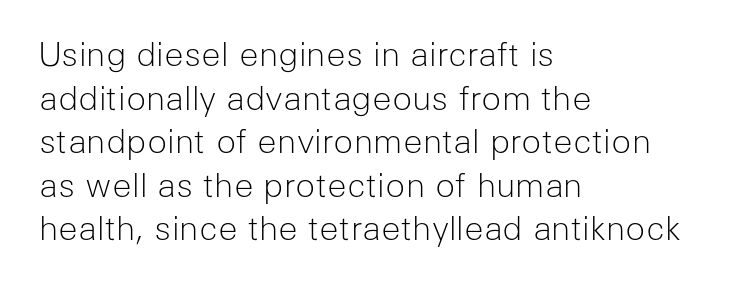
The image shows 33 px light sans-serif type, upright; set left-aligned, normal line spacing (1.32x), normal letter spacing, not underlined; low stroke contrast and a medium x-height.
